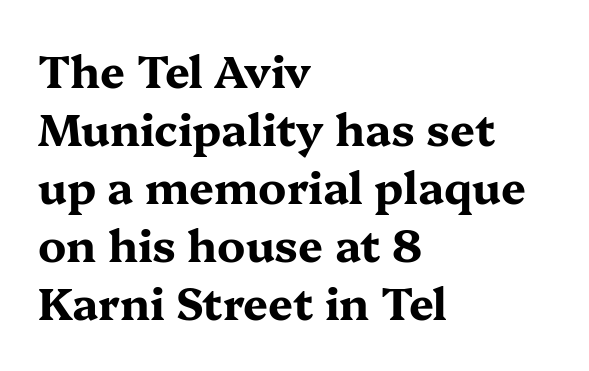
Quick note: interline space is typical. The passage shown is typed in a proportional face where columns would drift. Typesetter's note: full bold, strokes at maximum text heaviness. Upright lettering throughout. Compared with typical body copy, the letter spacing here is the same. This rendering uses left alignment, leaving the right contour irregular.
